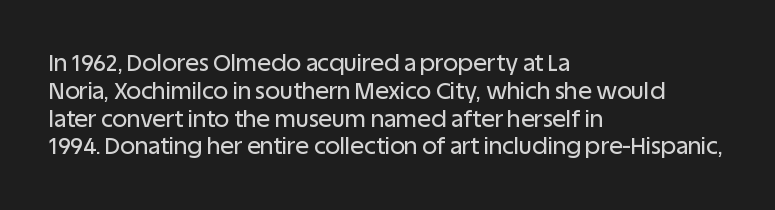
{"italic": "no", "underline": "no", "align": "left", "line_spacing_ratio": 1.21, "letter_spacing": "normal", "letter_spacing_em": 0.0, "glyph_px": 23}
